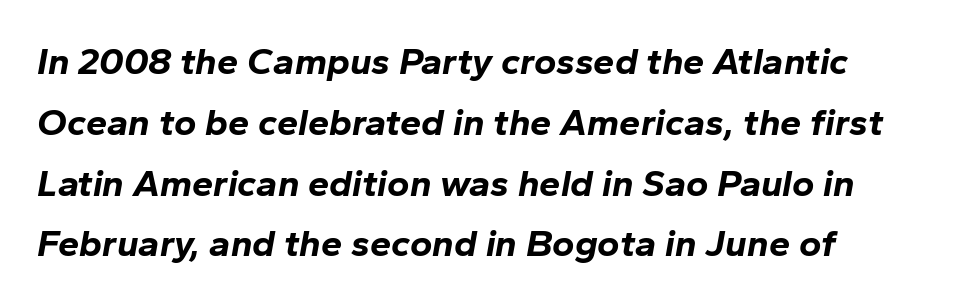
The image shows 38 px bold type, italic (leaning right); set left-aligned, normal line spacing (1.6x), normal letter spacing, not underlined; low stroke contrast and a medium x-height.
